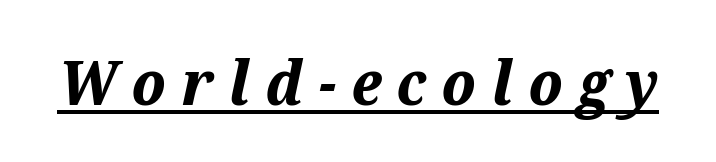
Students, this is bold: see how much ink each stroke carries. The letters are slanted; this is an italic face. Looks like regular typesetting: each glyph gets only the width it needs. The type is letterspaced generously, with wide tracking. Looks like someone drew a line under every word here.
